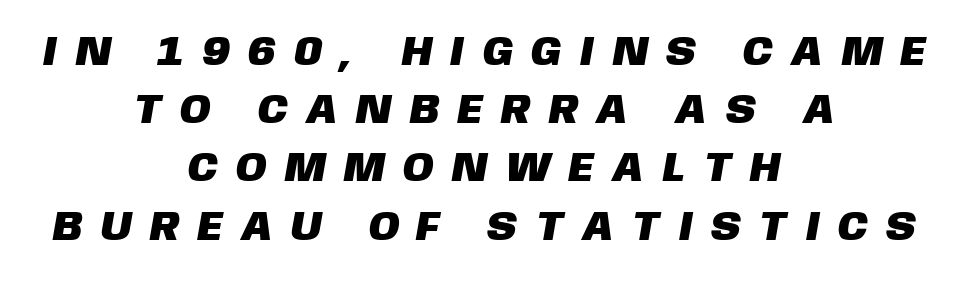
Q: Is the typeface a serif or a sans-serif typeface? A: Sans-serif.
Q: Is the text underlined? A: No.
Q: How is the paragraph aligned? A: Centered.
Q: Is the spacing between letters normal or unusually wide? A: Unusually wide.
Q: Is the spacing between lines tight, normal or loose? A: Normal.
Q: Width (condensed, normal, or wide)? A: Normal.
Q: Stroke contrast? A: Low.
Q: x-height? A: Large.
Q: Monospaced? A: No.
